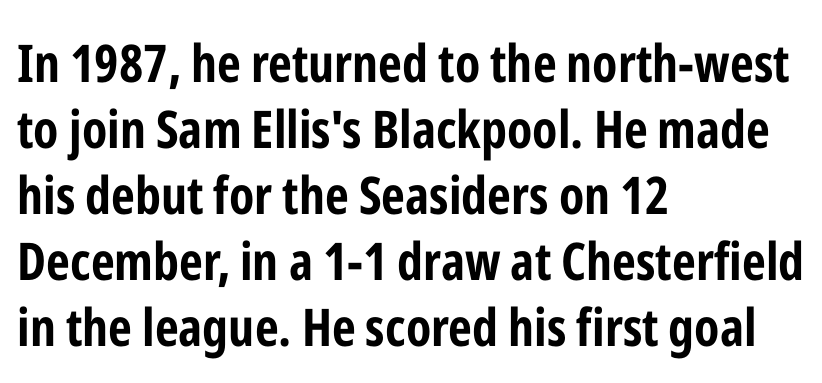
Nothing unusual about the tracking: characters are spaced as the font intends. A typesetter would mark this as roman, not italic. Look at the stroke-to-counter ratio: heavy, a bold. Lines of text with bare space underneath. The type family on display is of the sans-serif kind. Left-aligned paragraph, ragged on the right.
